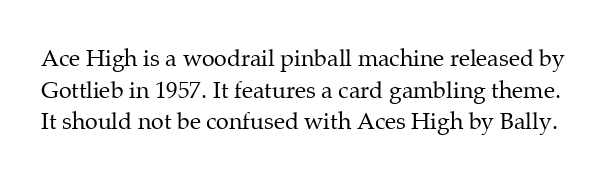
The image shows 23 px text type, upright; set normal line spacing (1.37x), normal letter spacing, not underlined.
